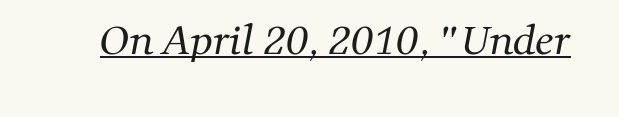
The image shows 38 px regular-weight serif type; set normal letter spacing, underlined; medium stroke contrast and a medium x-height.
